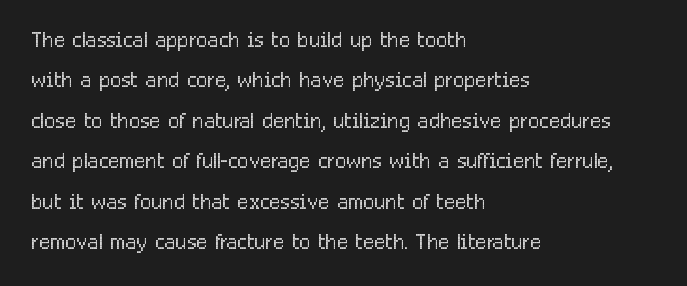
The image shows 30 px light, condensed sans-serif type, upright; set left-aligned, normal line spacing (1.35x), normal letter spacing, not underlined; low stroke contrast and a medium x-height.
